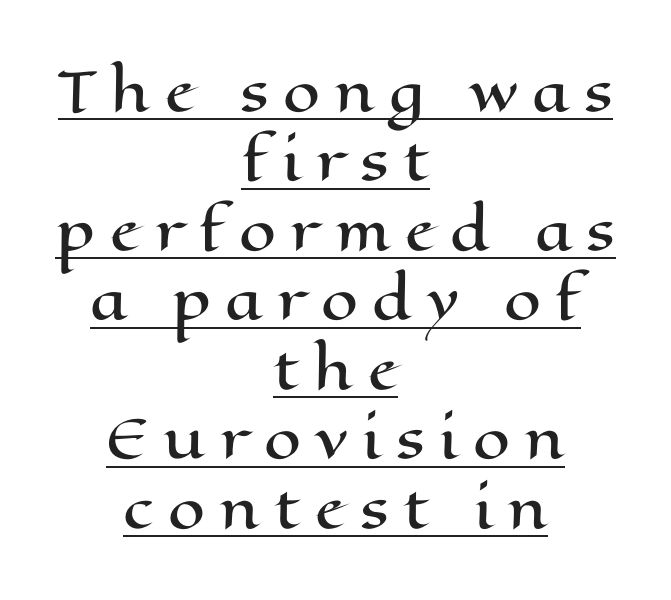
Q: Is the text italic (slanted)? A: No, it is upright.
Q: Is the text underlined? A: Yes.
Q: How is the paragraph aligned? A: Centered.
Q: Is the spacing between letters normal or unusually wide? A: Unusually wide.
Q: Is the spacing between lines tight, normal or loose? A: Normal.
Q: Width (condensed, normal, or wide)? A: Wide.
Q: Stroke contrast? A: High.
Q: x-height? A: Medium.
Q: Monospaced? A: No.
